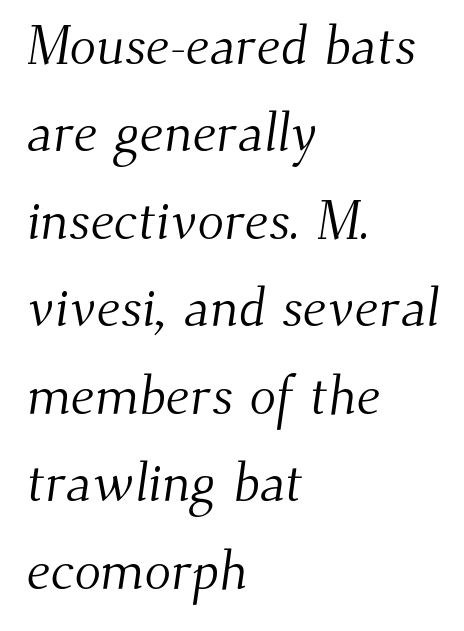
The image shows 55 px light serif type; set left-aligned, normal line spacing (1.59x), normal letter spacing, not underlined; medium stroke contrast and a small x-height.
